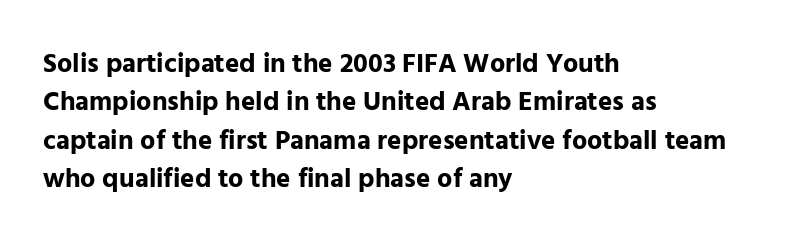
Glyph-to-glyph distance matches everyday printed text. Notice how thick the strokes are: this is what a full bold looks like. A normal amount of white space separates one row of letters from the next. Only glyphs here, with clear space below each row. Vertical strokes here are truly vertical.
